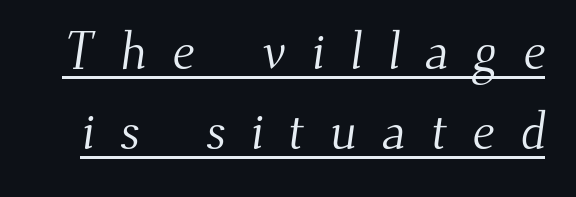
Q: Is the text bold? A: No.
Q: Is the typeface a serif or a sans-serif typeface? A: Serif.
Q: Is the text underlined? A: Yes.
Q: Is the spacing between letters normal or unusually wide? A: Unusually wide.
Q: Is the spacing between lines tight, normal or loose? A: Normal.
Q: Width (condensed, normal, or wide)? A: Normal.
Q: Stroke contrast? A: Medium.
Q: x-height? A: Small.
Q: Monospaced? A: No.
